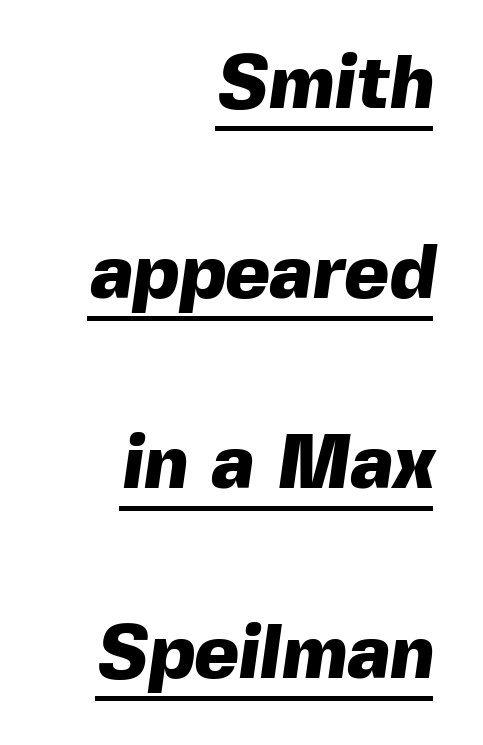
The image shows 76 px heavy sans-serif type; set right-aligned, loose line spacing (2.5x), normal letter spacing, underlined; a medium x-height.
